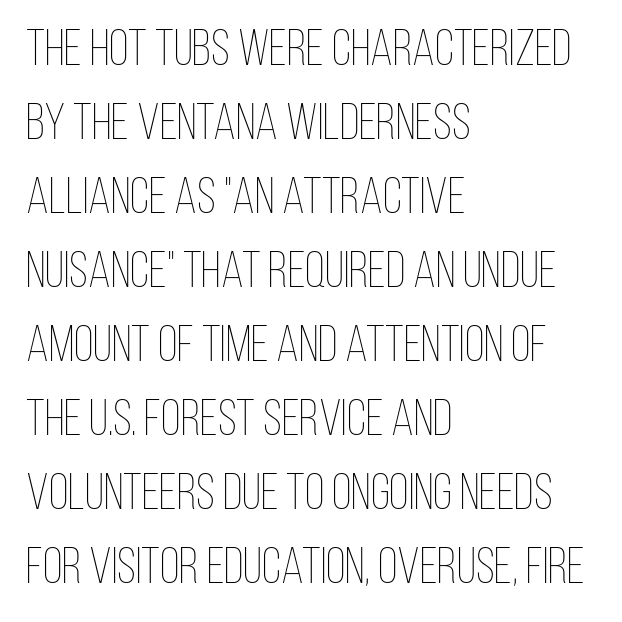
The image shows 51 px thin, condensed type, upright; set left-aligned, normal line spacing (1.45x), normal letter spacing, not underlined; low stroke contrast and a large x-height.
